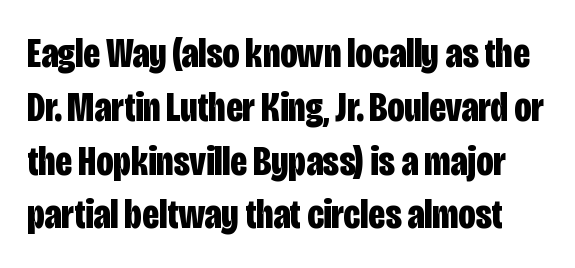
The image shows 42 px bold, condensed sans-serif type, upright; set normal line spacing (1.28x), normal letter spacing, not underlined; low stroke contrast and a large x-height.
